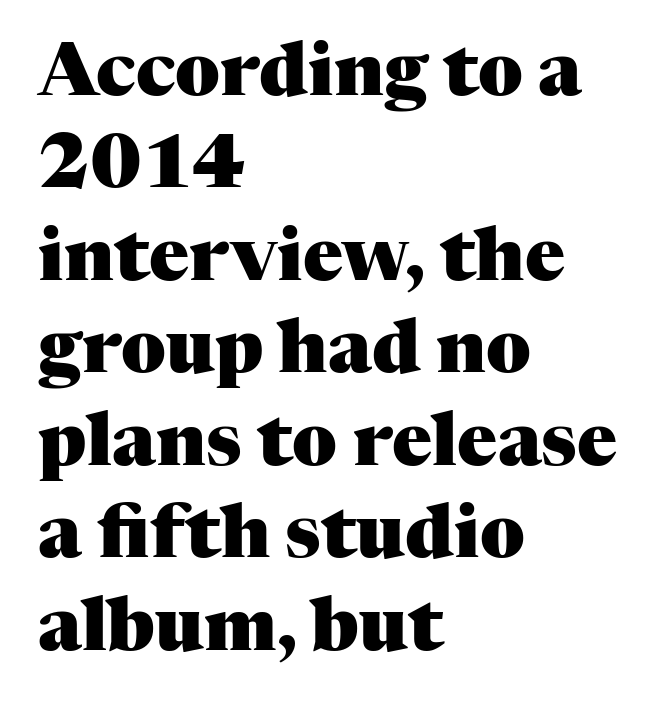
Q: Is the text bold? A: Yes.
Q: Is the text italic (slanted)? A: No, it is upright.
Q: Is the typeface a serif or a sans-serif typeface? A: Serif.
Q: Is the text underlined? A: No.
Q: How is the paragraph aligned? A: Left-aligned.
Q: Is the spacing between letters normal or unusually wide? A: Normal.
Q: Is the spacing between lines tight, normal or loose? A: Normal.
Q: Width (condensed, normal, or wide)? A: Normal.
Q: Stroke contrast? A: Medium.
Q: x-height? A: Medium.
Q: Monospaced? A: No.
